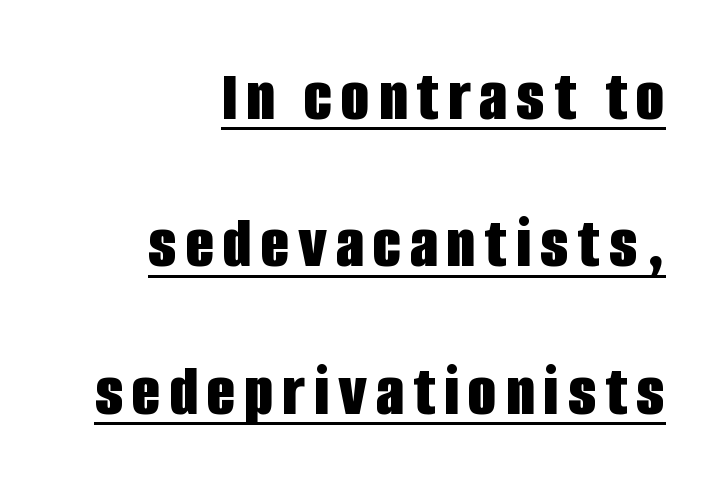
The image shows 74 px bold, condensed sans-serif type, upright; set right-aligned, loose line spacing (1.99x), underlined; low stroke contrast and a large x-height.
